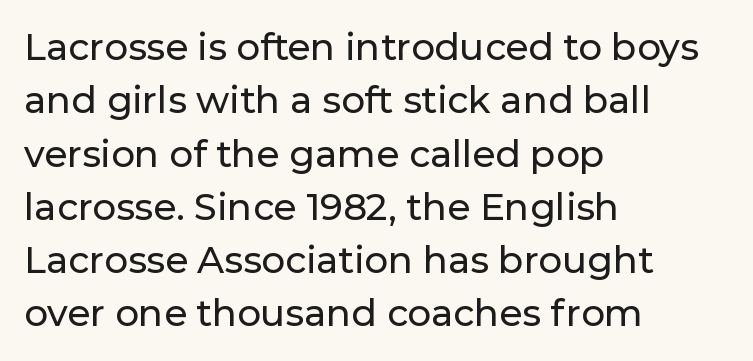
The image shows 37 px sans-serif type, upright; set left-aligned, normal line spacing (1.44x), normal letter spacing, not underlined; low stroke contrast and a medium x-height.
